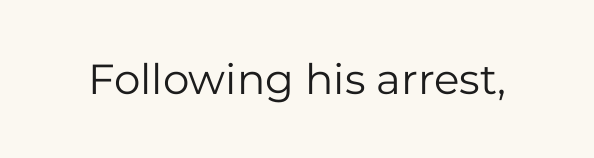
The image shows 42 px regular-weight sans-serif type, upright; set normal letter spacing, not underlined; low stroke contrast and a medium x-height.
